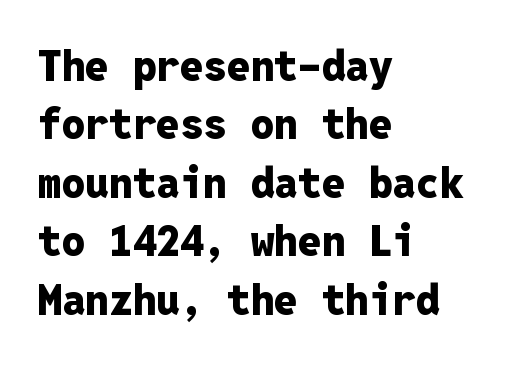
Rendered with straight, roman letterforms. Bare-footed words on every line. This is sans-serif lettering, the kind often seen on screens and signage. Every letter is thick-stroked: bold, no question. The rendering uses typewriter-style spacing with identical character cells.
